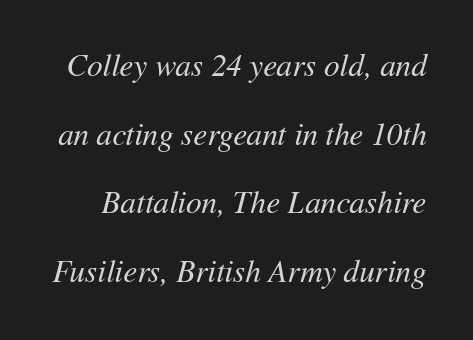
{"italic": "yes", "lean": "right", "slant_degrees": 11, "bold": "no", "weight": "regular", "width": "normal", "stroke_contrast": "medium", "x_height": "medium", "monospaced": "no", "underline": "no", "line_spacing": "loose", "line_spacing_ratio": 2.21, "letter_spacing": "normal", "letter_spacing_em": 0.0, "glyph_px": 31}
